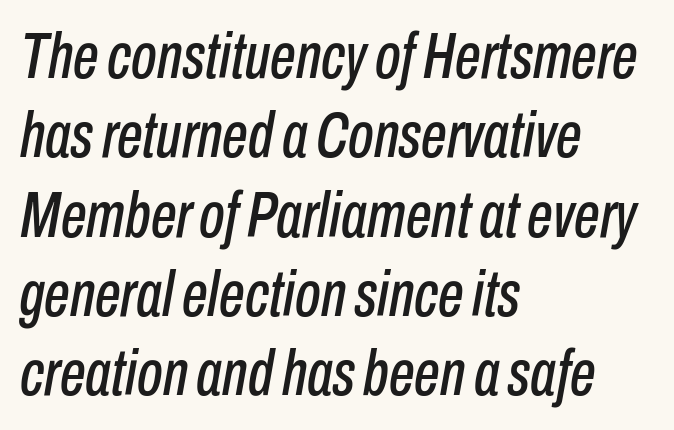
The image shows 65 px condensed type, italic (leaning right); set left-aligned, line spacing 1.22x, normal letter spacing, not underlined; low stroke contrast and a medium x-height.
